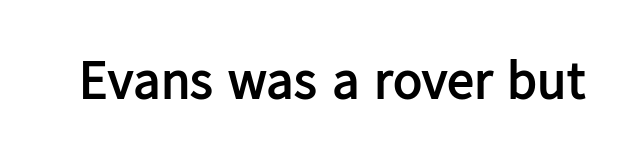
Q: Is the text bold? A: Yes.
Q: Is the text italic (slanted)? A: No, it is upright.
Q: Is the typeface a serif or a sans-serif typeface? A: Sans-serif.
Q: Is the text underlined? A: No.
Q: Is the spacing between letters normal or unusually wide? A: Normal.
Q: Width (condensed, normal, or wide)? A: Normal.
Q: Stroke contrast? A: Low.
Q: x-height? A: Medium.
Q: Monospaced? A: No.
